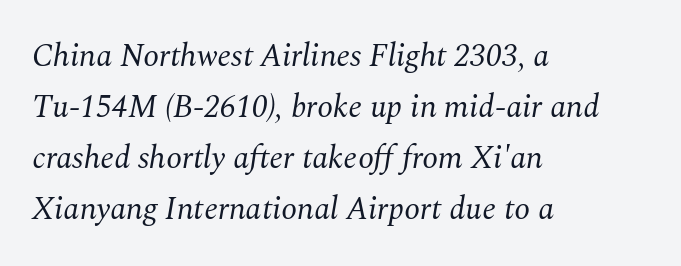
The image shows 32 px regular-weight serif type, italic (leaning right); set left-aligned, normal line spacing (1.59x), normal letter spacing, not underlined; medium stroke contrast and a medium x-height.
